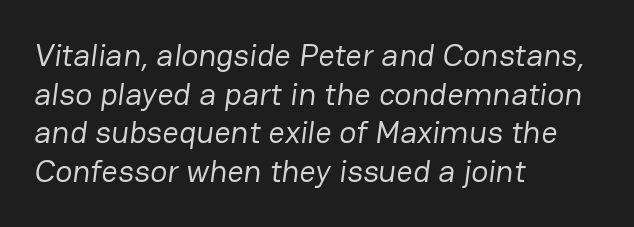
{"serif": "no", "bold": "no", "weight": "regular", "width": "normal", "stroke_contrast": "low", "x_height": "medium", "monospaced": "no", "underline": "no", "align": "left", "line_spacing_ratio": 1.21, "letter_spacing": "normal", "letter_spacing_em": 0.0, "glyph_px": 32}
